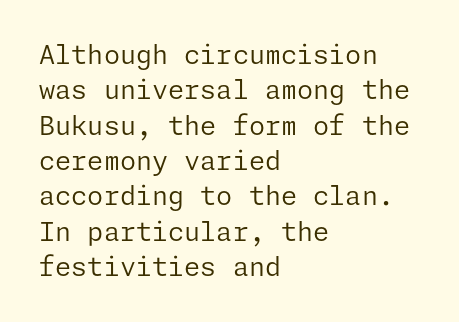
Vertically, the passage feels balanced, rows spaced as you'd expect. No italicization has been applied; the sample stays upright. A bare baseline throughout the passage. Think standard paragraph weight, or any step lighter than that.
